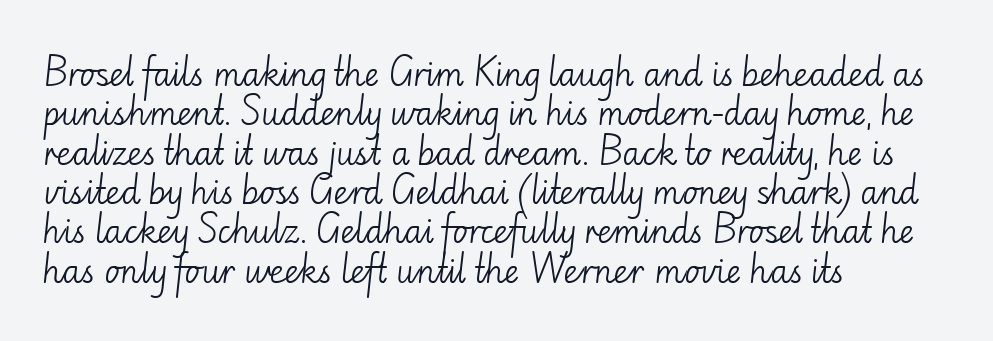
Tracking value appears to be zero — textbook default spacing. Unmarked baselines from the first word to the last. The letterforms sit at book weight or below. The face used here is proportionally spaced, like ordinary book or web type. Every row of glyphs begins at an identical x-position on the left.
